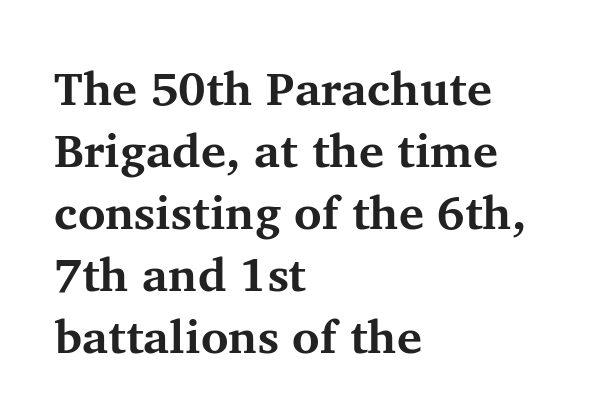
{"serif": "yes", "italic": "no", "bold": "yes", "weight": "bold", "width": "normal", "stroke_contrast": "medium", "x_height": "medium", "monospaced": "no", "underline": "no", "align": "left", "line_spacing": "normal", "line_spacing_ratio": 1.32, "letter_spacing": "normal", "letter_spacing_em": 0.0, "glyph_px": 47}
